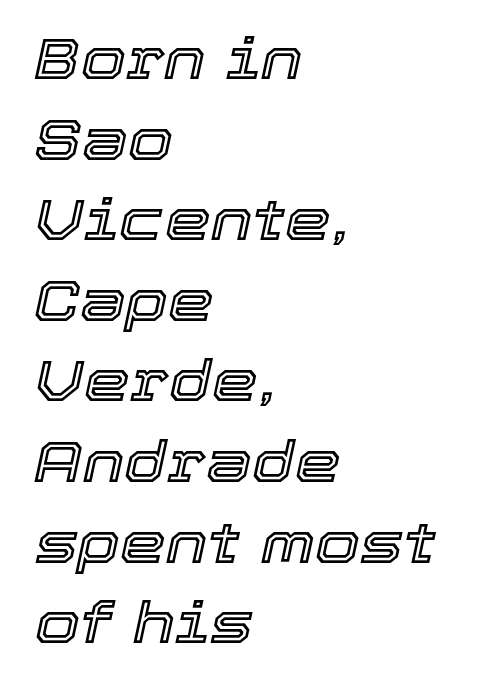
Q: Is the text italic (slanted)? A: Yes, it leans right by about 12 degrees.
Q: Is the text underlined? A: No.
Q: How is the paragraph aligned? A: Left-aligned.
Q: Is the spacing between letters normal or unusually wide? A: Normal.
Q: Is the spacing between lines tight, normal or loose? A: Normal.
Q: Width (condensed, normal, or wide)? A: Normal.
Q: x-height? A: Medium.
Q: Monospaced? A: No.
